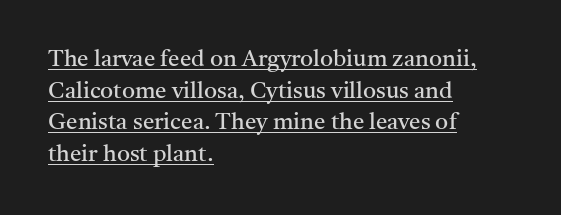
A roman cut, with each character standing at attention. Leading: standard. A continuous stroke trails under the words, as in a hyperlink. Between one letter and the next there's only the usual sliver of space. The characters are drawn with everyday or finer stroke widths. Left-aligned paragraph, ragged on the right.
